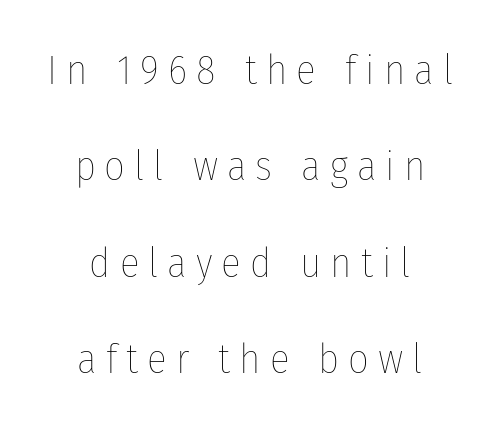
The image shows 41 px thin, condensed type, upright; set centered, loose line spacing (2.35x), unusually wide letter spacing (+0.22 em), not underlined; low stroke contrast and a medium x-height.
